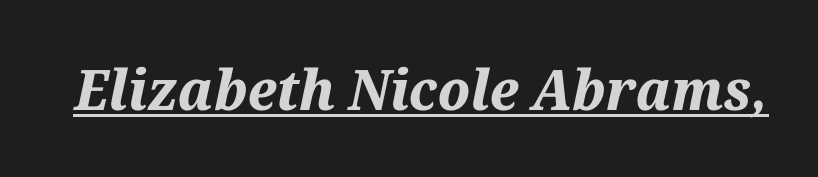
Q: Is the text bold? A: Yes.
Q: Is the text italic (slanted)? A: Yes, it leans right by about 12 degrees.
Q: Is the text underlined? A: Yes.
Q: Is the spacing between letters normal or unusually wide? A: Normal.
Q: Width (condensed, normal, or wide)? A: Normal.
Q: Stroke contrast? A: Medium.
Q: x-height? A: Medium.
Q: Monospaced? A: No.
